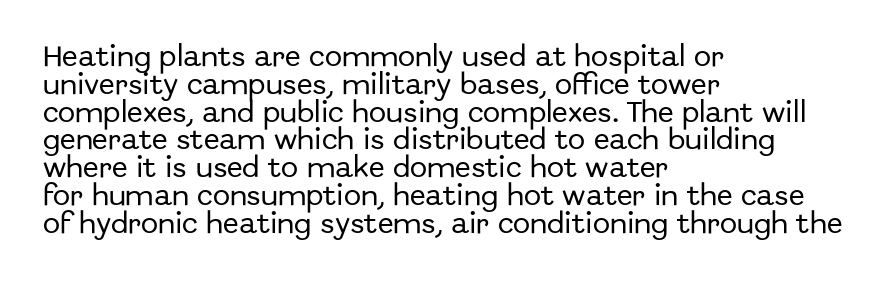
{"italic": "no", "underline": "no", "align": "left", "line_spacing_ratio": 1.21, "letter_spacing": "normal", "letter_spacing_em": 0.0, "glyph_px": 23}
